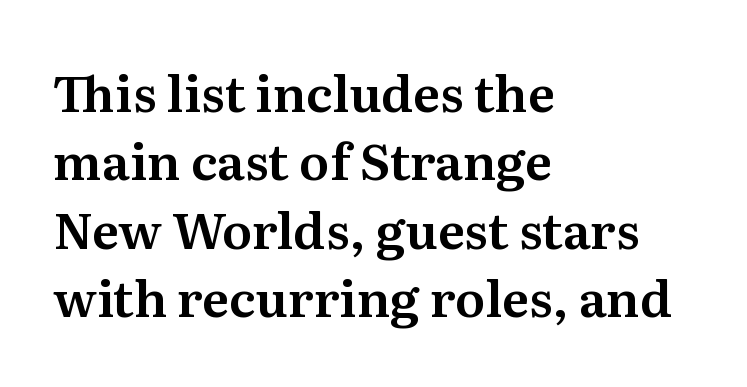
Q: Is the text italic (slanted)? A: No, it is upright.
Q: Is the typeface a serif or a sans-serif typeface? A: Serif.
Q: Is the text underlined? A: No.
Q: How is the paragraph aligned? A: Left-aligned.
Q: Is the spacing between letters normal or unusually wide? A: Normal.
Q: Is the spacing between lines tight, normal or loose? A: Normal.
Q: Width (condensed, normal, or wide)? A: Normal.
Q: Stroke contrast? A: Medium.
Q: x-height? A: Medium.
Q: Monospaced? A: No.
